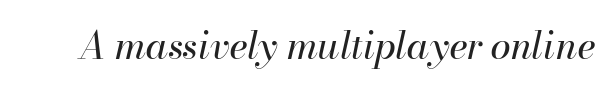
The image shows 37 px regular-weight type, italic (leaning right); set normal letter spacing, not underlined; high stroke contrast and a small x-height.
